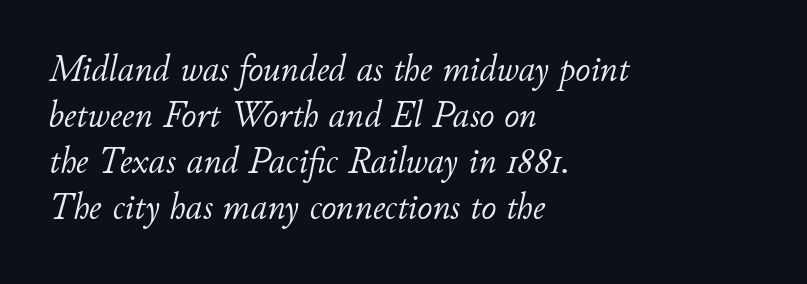
Q: Is the text bold? A: No.
Q: Is the text italic (slanted)? A: Yes, it leans right by about 11 degrees.
Q: Is the text underlined? A: No.
Q: How is the paragraph aligned? A: Left-aligned.
Q: Is the spacing between letters normal or unusually wide? A: Normal.
Q: Width (condensed, normal, or wide)? A: Normal.
Q: Stroke contrast? A: Low.
Q: x-height? A: Small.
Q: Monospaced? A: No.
